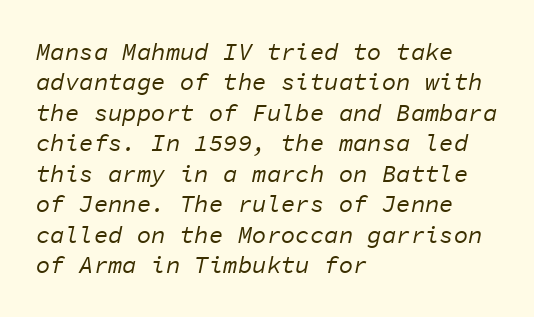
{"italic": "yes", "lean": "right", "slant_degrees": 11, "bold": "no", "underline": "no", "align": "left", "line_spacing": "normal", "line_spacing_ratio": 1.27, "letter_spacing": "normal", "letter_spacing_em": 0.0, "glyph_px": 24}
